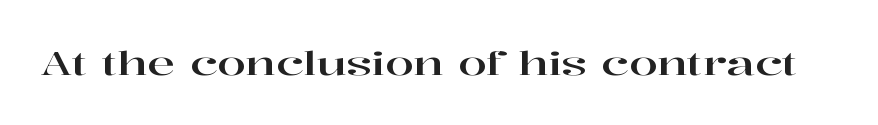
{"serif": "yes", "italic": "no", "width": "wide", "stroke_contrast": "high", "x_height": "medium", "monospaced": "no", "underline": "no", "letter_spacing": "normal", "letter_spacing_em": 0.0, "glyph_px": 33}
